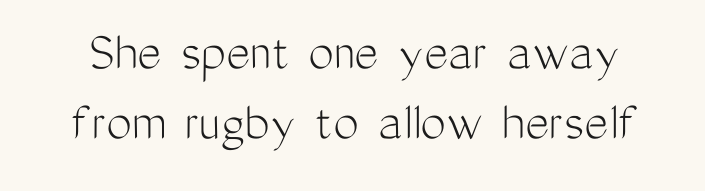
{"serif": "no", "italic": "no", "bold": "no", "weight": "light", "width": "condensed", "stroke_contrast": "medium", "x_height": "medium", "monospaced": "no", "underline": "no", "line_spacing_ratio": 1.22, "letter_spacing": "normal", "letter_spacing_em": 0.0, "glyph_px": 57}
